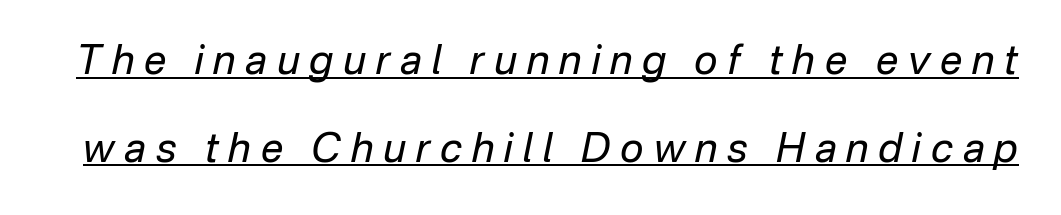
Q: Is the text bold? A: No.
Q: Is the text italic (slanted)? A: Yes, it leans right by about 12 degrees.
Q: Is the text underlined? A: Yes.
Q: Is the spacing between letters normal or unusually wide? A: Unusually wide.
Q: Is the spacing between lines tight, normal or loose? A: Loose.
Q: Width (condensed, normal, or wide)? A: Normal.
Q: Stroke contrast? A: Low.
Q: x-height? A: Medium.
Q: Monospaced? A: No.
